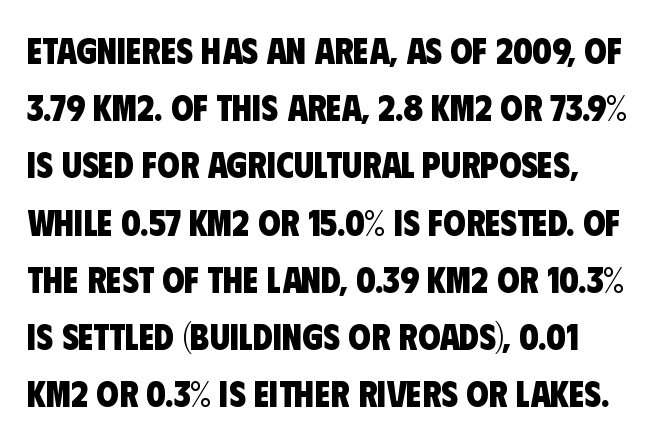
The image shows 36 px heavy, condensed sans-serif type; set normal line spacing (1.59x), normal letter spacing, not underlined; low stroke contrast and a large x-height.
